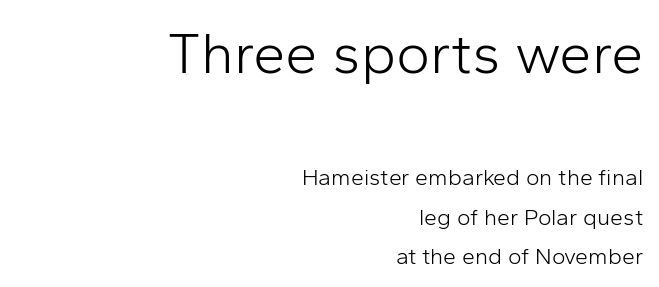
Q: Is the text bold? A: No.
Q: Is the text italic (slanted)? A: No, it is upright.
Q: Is the typeface a serif or a sans-serif typeface? A: Sans-serif.
Q: Is the text underlined? A: No.
Q: How is the paragraph aligned? A: Right-aligned.
Q: Is the spacing between letters normal or unusually wide? A: Normal.
Q: Which block of text is set in a larger size, the first (top) or the second (bottom)? A: The first (top) one.
Q: Width (condensed, normal, or wide)? A: Normal.
Q: Stroke contrast? A: Low.
Q: x-height? A: Medium.
Q: Monospaced? A: No.
